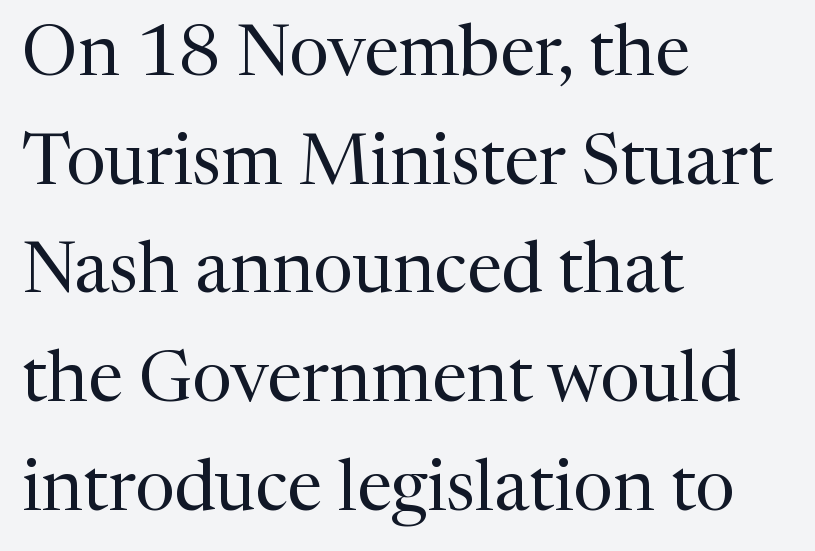
Q: Is the text bold? A: No.
Q: Is the text italic (slanted)? A: No, it is upright.
Q: Is the typeface a serif or a sans-serif typeface? A: Serif.
Q: Is the text underlined? A: No.
Q: How is the paragraph aligned? A: Left-aligned.
Q: Is the spacing between letters normal or unusually wide? A: Normal.
Q: Is the spacing between lines tight, normal or loose? A: Normal.
Q: Width (condensed, normal, or wide)? A: Normal.
Q: Stroke contrast? A: Medium.
Q: x-height? A: Medium.
Q: Monospaced? A: No.
